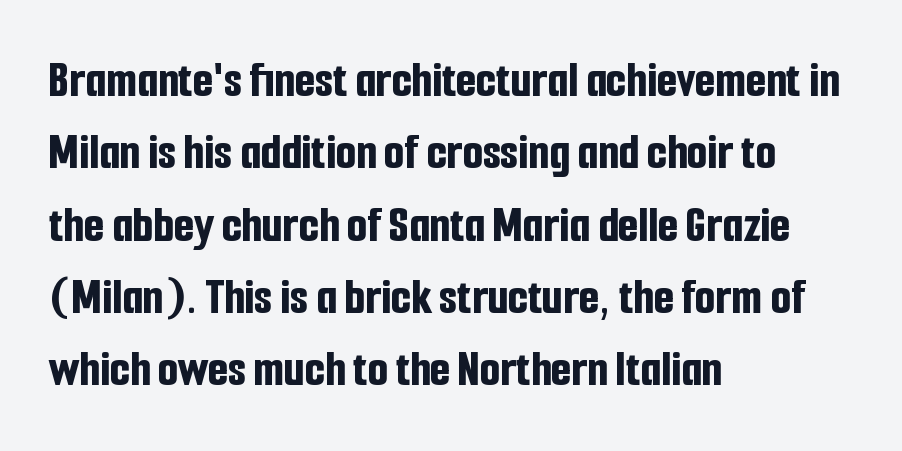
The strokes are fattened all the way to bold. The space beneath each line is pristine and unruled. Does extra space separate the letters? No, they use regular spacing. Compared with typical paragraphs, the rows here are spaced about the same.
